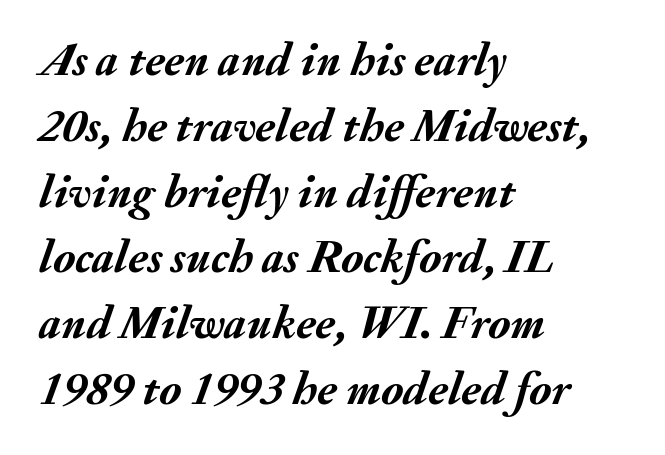
The image shows 47 px semibold type, italic (leaning right); set left-aligned, normal line spacing (1.4x), normal letter spacing, not underlined; medium stroke contrast and a small x-height.
